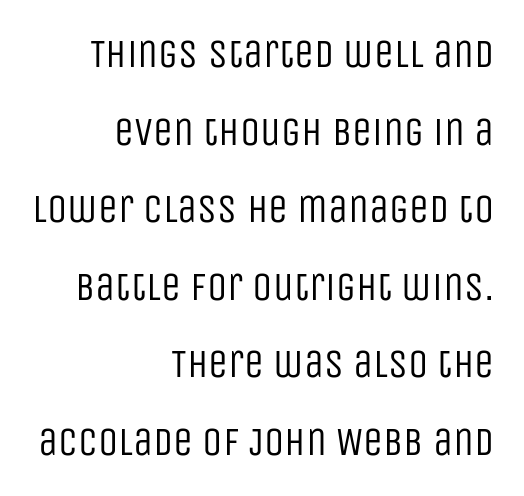
{"serif": "no", "italic": "no", "bold": "no", "weight": "regular", "width": "condensed", "stroke_contrast": "low", "x_height": "large", "monospaced": "no", "underline": "no", "align": "right", "line_spacing": "loose", "line_spacing_ratio": 1.94, "letter_spacing": "normal", "letter_spacing_em": 0.0, "glyph_px": 40}
